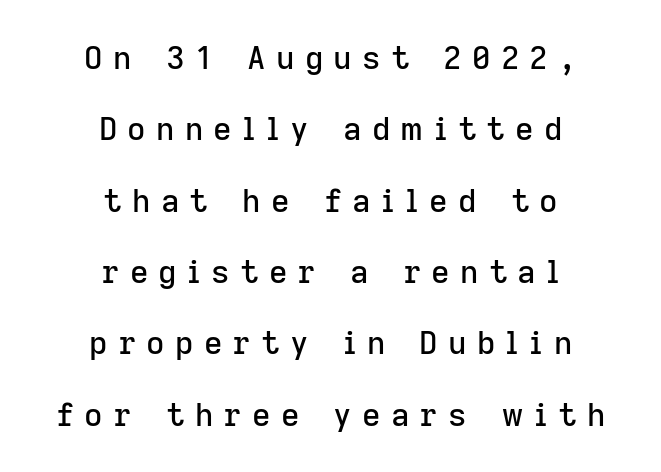
Posture: upright roman. Visually the block forms a symmetrical silhouette, jagged on both flanks. Regarding leading, the lines here are spaced well apart. Students, note that the glyphs here are deliberately spaced far apart. A bare baseline throughout the passage.
